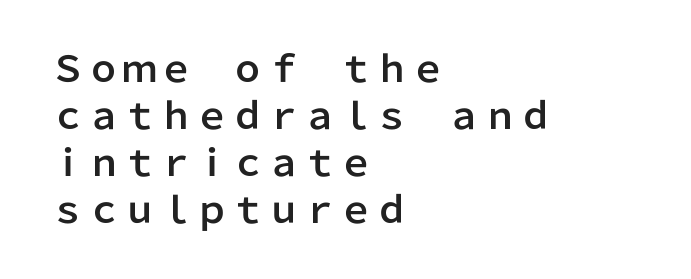
The image shows 36 px sans-serif type, upright; set left-aligned, normal line spacing (1.31x), normal letter spacing, not underlined; low stroke contrast and a medium x-height.
